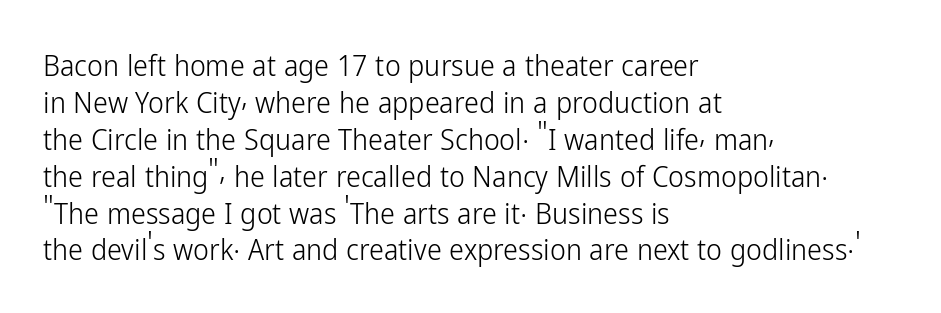
The image shows 30 px light, condensed sans-serif type, upright; set left-aligned, line spacing 1.23x, normal letter spacing, not underlined; low stroke contrast and a medium x-height.
